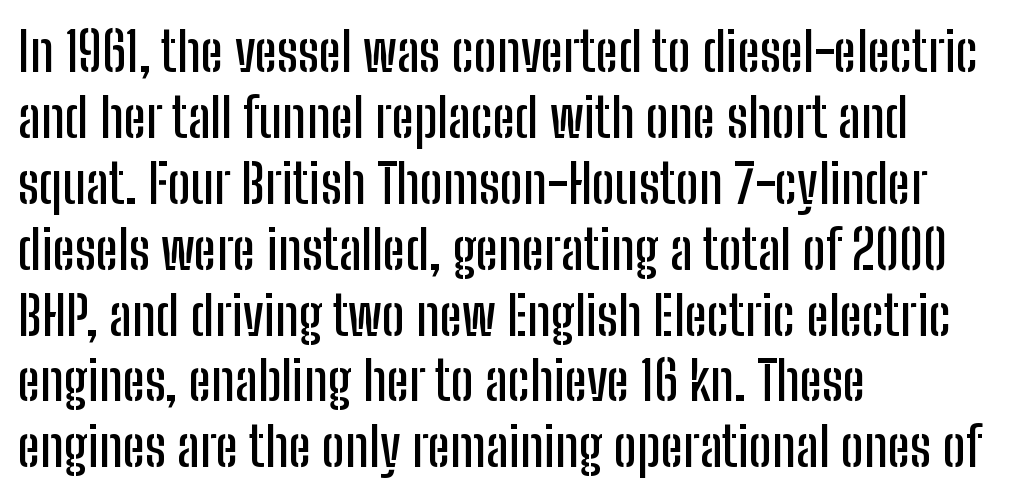
The paragraph shown leans on its left margin. Characters remain perfectly vertical along every line. How are the letters spaced? Ordinarily, with no added tracking. The string is rendered with underlining switched off.
